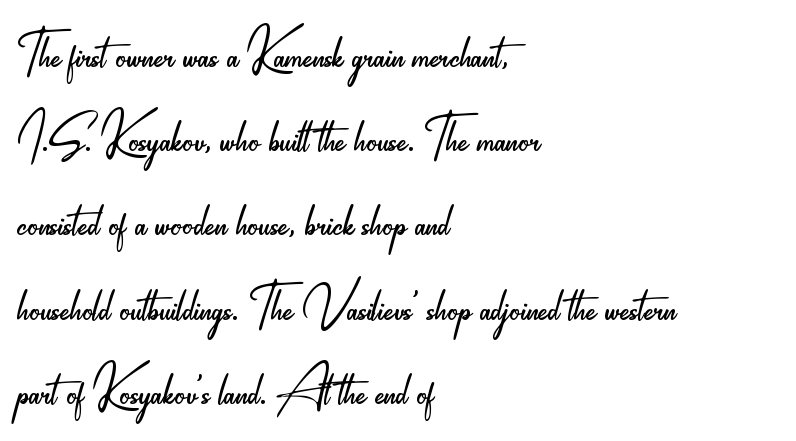
Q: Is the text bold? A: No.
Q: Is the text italic (slanted)? A: Yes.
Q: Is the typeface a serif or a sans-serif typeface? A: Sans-serif.
Q: Is the text underlined? A: No.
Q: How is the paragraph aligned? A: Left-aligned.
Q: Is the spacing between letters normal or unusually wide? A: Normal.
Q: Width (condensed, normal, or wide)? A: Condensed.
Q: Stroke contrast? A: Low.
Q: x-height? A: Small.
Q: Monospaced? A: No.
